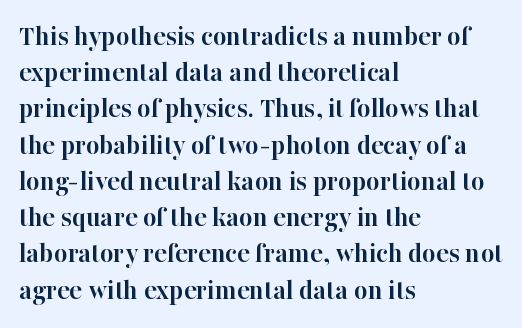
{"serif": "yes", "italic": "no", "bold": "yes", "weight": "semibold", "width": "normal", "stroke_contrast": "high", "x_height": "medium", "monospaced": "no", "underline": "no", "align": "left", "line_spacing": "normal", "line_spacing_ratio": 1.25, "letter_spacing": "normal", "letter_spacing_em": 0.0, "glyph_px": 29}
